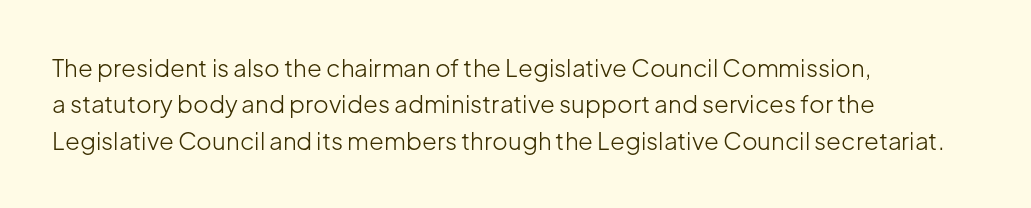
{"italic": "no", "bold": "no", "underline": "no", "align": "left", "line_spacing": "normal", "line_spacing_ratio": 1.52, "letter_spacing": "normal", "letter_spacing_em": 0.0, "glyph_px": 24}
